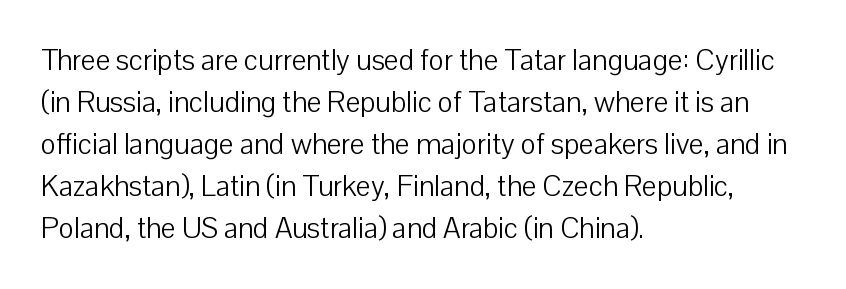
The characters are drawn with everyday or finer stroke widths. Proportional: the letters do not fall into vertical columns. The font family rendered here belongs to the sans-serif group. Quick note: interline space is typical. The setting favours the left margin, as ordinary paragraphs usually do. The lettering stays uniformly vertical, giving the passage a roman look.
